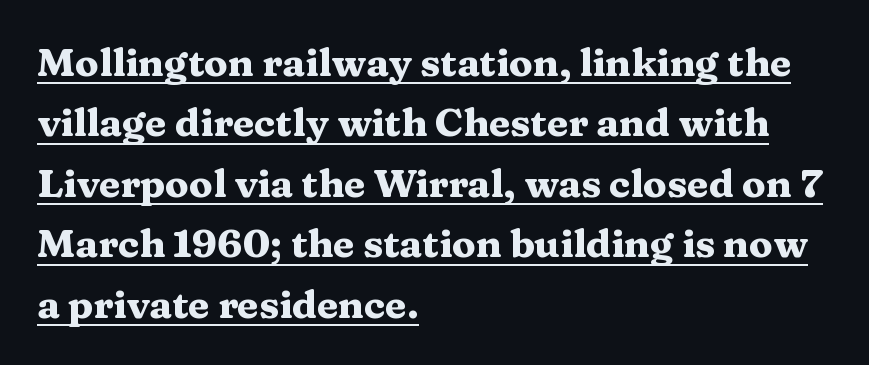
{"serif": "yes", "italic": "no", "bold": "yes", "weight": "heavy", "width": "wide", "stroke_contrast": "medium", "x_height": "medium", "monospaced": "no", "underline": "yes", "align": "left", "line_spacing": "normal", "line_spacing_ratio": 1.55, "letter_spacing": "normal", "letter_spacing_em": 0.0, "glyph_px": 39}
